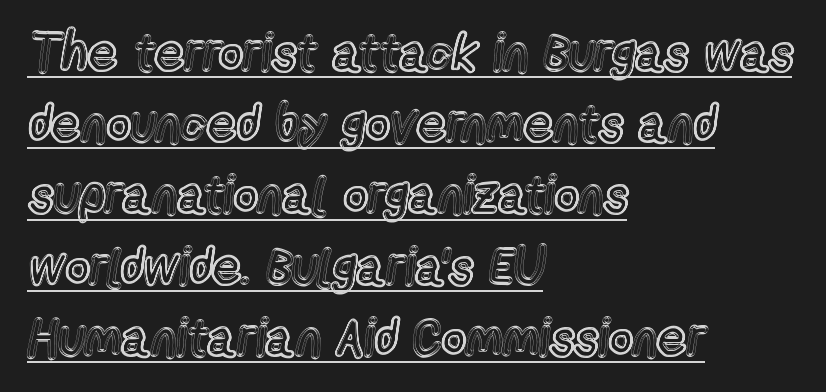
Q: Is the text italic (slanted)? A: Yes.
Q: Is the text underlined? A: Yes.
Q: How is the paragraph aligned? A: Left-aligned.
Q: Is the spacing between letters normal or unusually wide? A: Normal.
Q: Is the spacing between lines tight, normal or loose? A: Normal.
Q: Width (condensed, normal, or wide)? A: Condensed.
Q: x-height? A: Medium.
Q: Monospaced? A: No.
